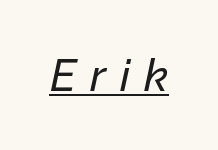
The image shows 45 px text type, italic (leaning right); set unusually wide letter spacing (+0.31 em), underlined; low stroke contrast and a medium x-height.
